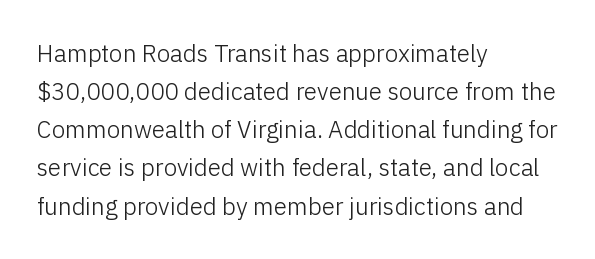
Is there much room between lines? A standard amount, neither cramped nor airy. A roman cut, with each character standing at attention. How are the letters spaced? Ordinarily, with no added tracking. This rendering features lettering with no underline. The paragraph shown leans on its left margin. The weight tops out at a normal text grade.
